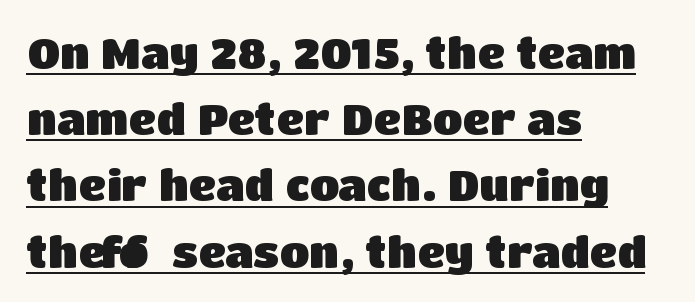
The image shows 43 px heavy sans-serif type, upright; set left-aligned, normal line spacing (1.54x), normal letter spacing, underlined; low stroke contrast and a large x-height.
